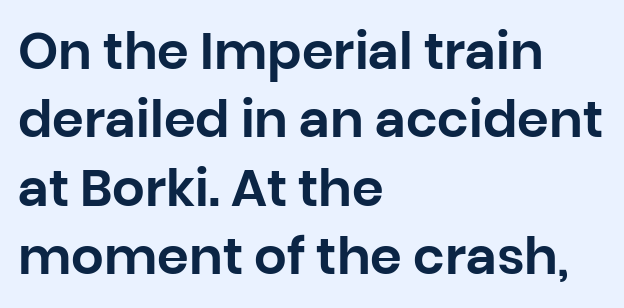
The image shows 51 px sans-serif type, upright; set left-aligned, normal line spacing (1.34x), normal letter spacing, not underlined; low stroke contrast and a large x-height.
